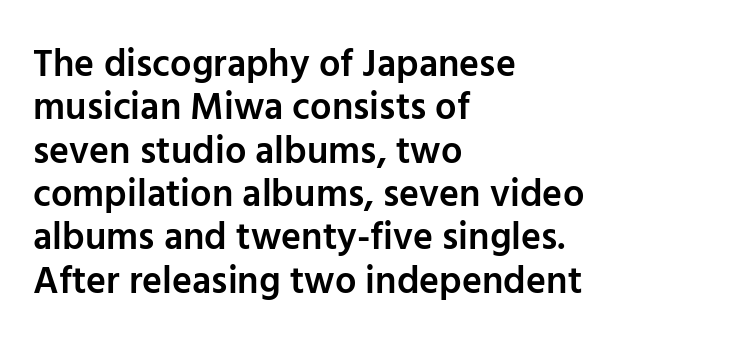
The image shows 38 px semibold sans-serif type, upright; set left-aligned, tight line spacing (1.14x), normal letter spacing, not underlined; low stroke contrast and a medium x-height.
